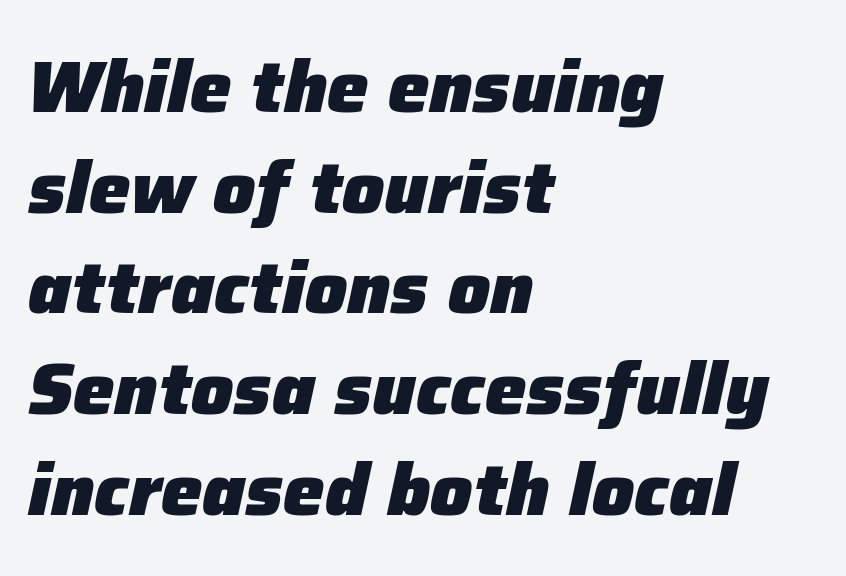
The image shows 74 px heavy type, italic (leaning right); set left-aligned, normal line spacing (1.36x), normal letter spacing, not underlined; low stroke contrast and a medium x-height.
